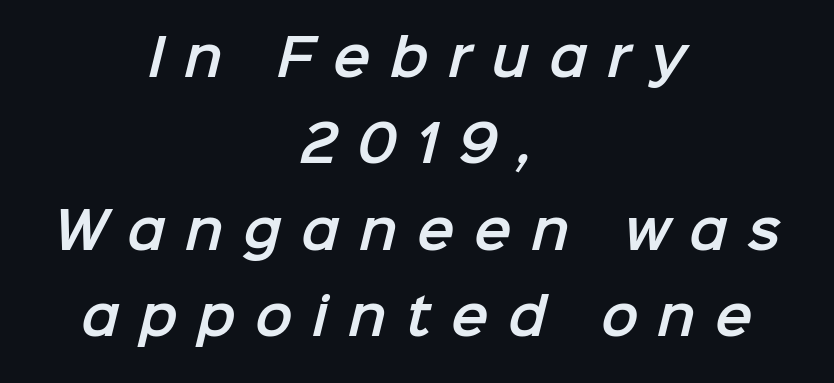
Character widths vary here, with narrow letters taking less room than wide ones. What kind of face is this? One without serifs — a sans. The compositor balanced each line on the midline. The glyphs are unaccompanied by any horizontal stroke below them.
